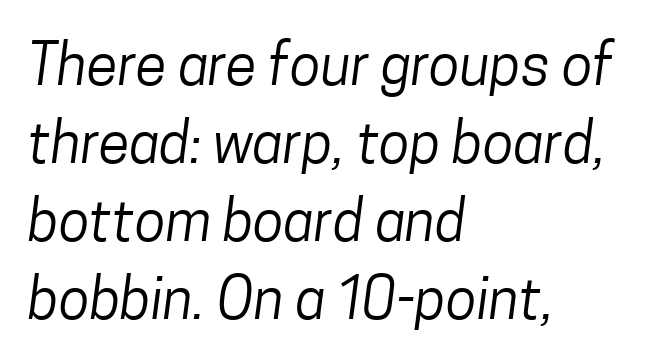
{"serif": "no", "bold": "no", "weight": "regular", "width": "condensed", "stroke_contrast": "low", "x_height": "medium", "monospaced": "no", "underline": "no", "align": "left", "line_spacing": "normal", "line_spacing_ratio": 1.37, "letter_spacing": "normal", "letter_spacing_em": 0.0, "glyph_px": 57}
